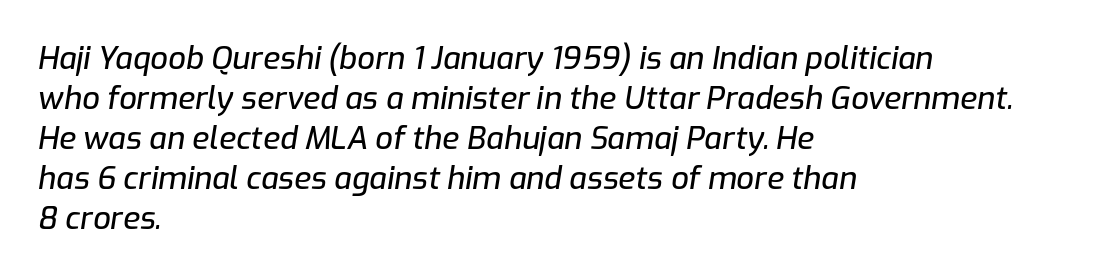
{"italic": "yes", "lean": "right", "slant_degrees": 9, "width": "normal", "stroke_contrast": "low", "x_height": "medium", "monospaced": "no", "underline": "no", "align": "left", "line_spacing": "normal", "line_spacing_ratio": 1.29, "letter_spacing": "normal", "letter_spacing_em": 0.0, "glyph_px": 31}
